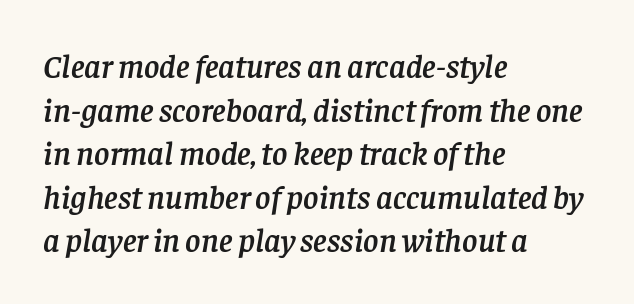
{"serif": "yes", "italic": "yes", "lean": "right", "slant_degrees": 8, "width": "normal", "stroke_contrast": "low", "x_height": "large", "monospaced": "no", "underline": "no", "align": "left", "line_spacing": "normal", "line_spacing_ratio": 1.32, "letter_spacing": "normal", "letter_spacing_em": 0.0, "glyph_px": 33}
